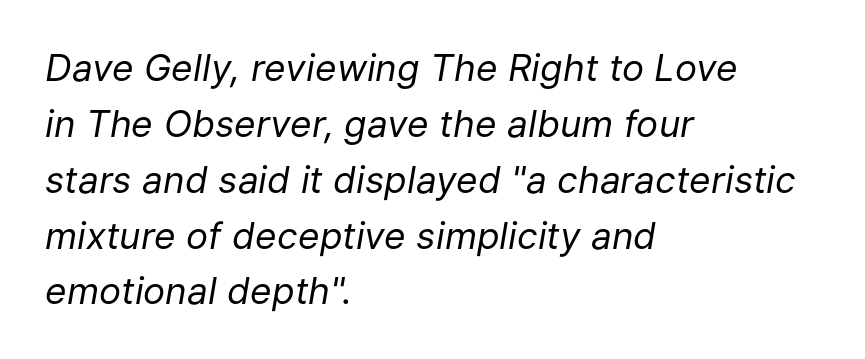
Q: Is the text bold? A: No.
Q: Is the text italic (slanted)? A: Yes, it leans right by about 9 degrees.
Q: Is the text underlined? A: No.
Q: How is the paragraph aligned? A: Left-aligned.
Q: Is the spacing between letters normal or unusually wide? A: Normal.
Q: Is the spacing between lines tight, normal or loose? A: Normal.
Q: Width (condensed, normal, or wide)? A: Normal.
Q: Stroke contrast? A: Low.
Q: x-height? A: Medium.
Q: Monospaced? A: No.
